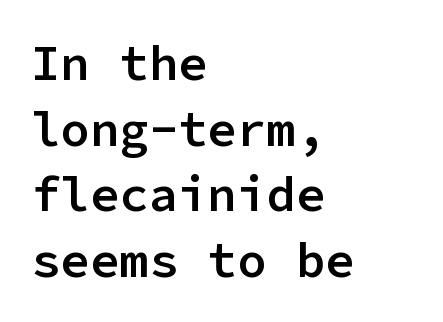
Check under the words: just untouched page. The lines are quadded left. Monospaced: the letters line up in strict vertical columns. Does the leading feel generous? No, just average. The passage shown has conventional tracking throughout.
